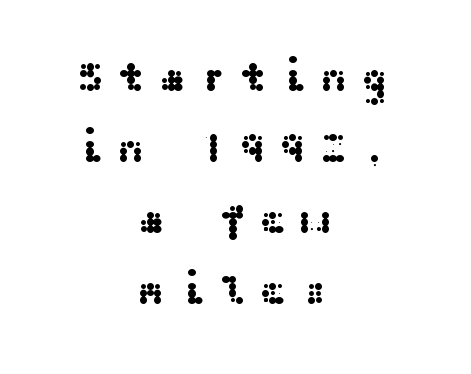
{"serif": "no", "italic": "no", "width": "wide", "stroke_contrast": "medium", "x_height": "medium", "underline": "no", "align": "center", "line_spacing": "normal", "line_spacing_ratio": 1.69, "letter_spacing": "wide", "letter_spacing_em": 0.3, "glyph_px": 42}
